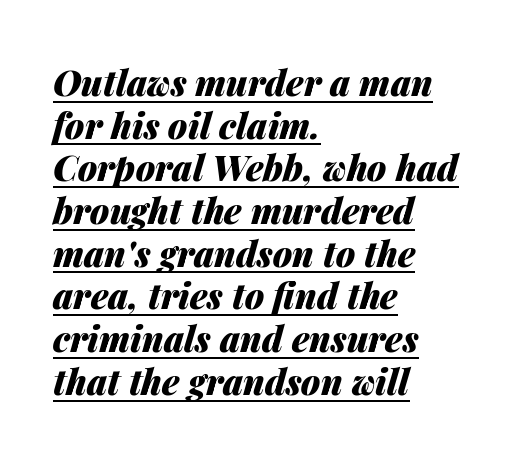
The image shows 35 px heavy type, italic (leaning right); set left-aligned, line spacing 1.22x, normal letter spacing, underlined; medium stroke contrast and a medium x-height.
